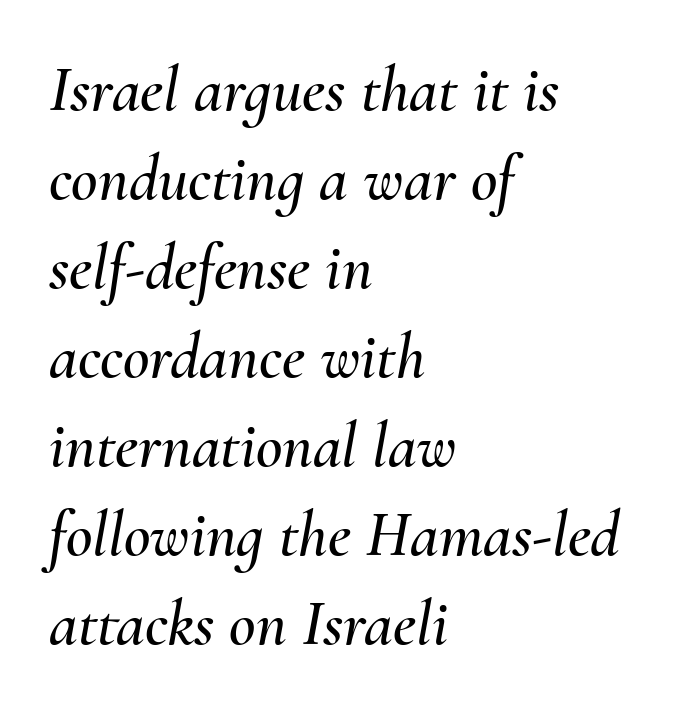
{"italic": "yes", "lean": "right", "slant_degrees": 10, "width": "normal", "stroke_contrast": "medium", "x_height": "small", "monospaced": "no", "underline": "no", "align": "left", "line_spacing": "normal", "line_spacing_ratio": 1.37, "letter_spacing": "normal", "letter_spacing_em": 0.0, "glyph_px": 65}
